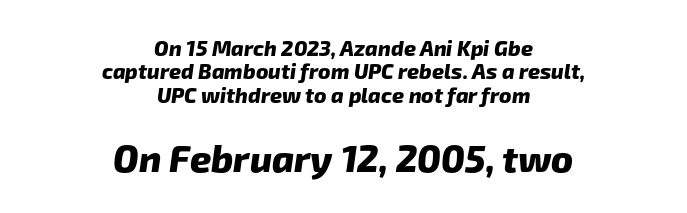
Beneath every word, the page is bare. Is the lower block the larger one? Yes — the lower block carries the bigger type. Strong, thick strokes mark this as bold type. Looks like regular typesetting: each glyph gets only the width it needs. To sum up the face: it is a sans, with no serifs. Is the block centered? Yes — each line is placed symmetrically about the middle.
